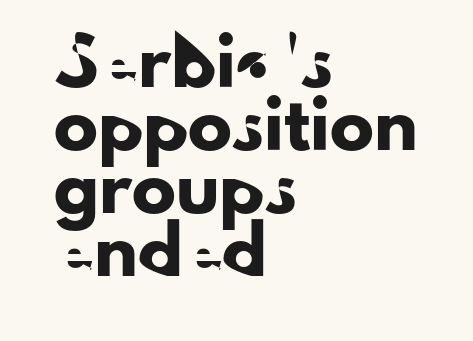
Q: Is the text italic (slanted)? A: No, it is upright.
Q: Is the typeface a serif or a sans-serif typeface? A: Sans-serif.
Q: Is the text underlined? A: No.
Q: How is the paragraph aligned? A: Left-aligned.
Q: Is the spacing between letters normal or unusually wide? A: Normal.
Q: Is the spacing between lines tight, normal or loose? A: Normal.
Q: Width (condensed, normal, or wide)? A: Normal.
Q: Stroke contrast? A: Low.
Q: x-height? A: Small.
Q: Monospaced? A: No.
